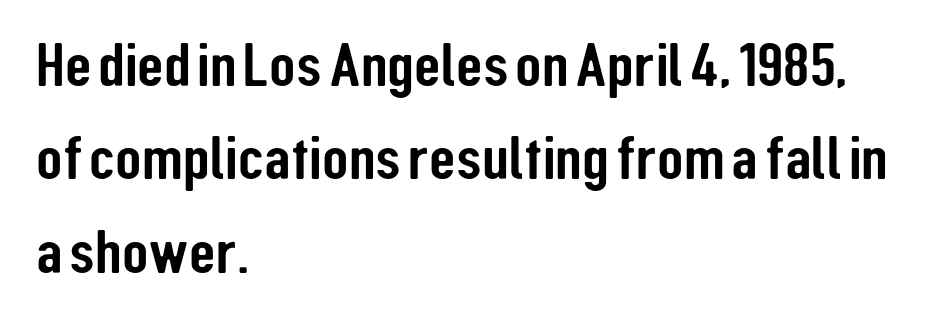
The image shows 61 px condensed sans-serif type, upright; set left-aligned, normal line spacing (1.53x), normal letter spacing, not underlined; low stroke contrast and a medium x-height.
